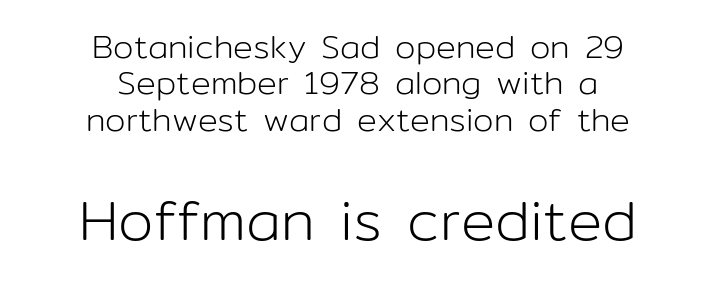
Default kerning and tracking; the words read as compact shapes. In terms of posture, this sample is upright. Each line is balanced around a shared central axis. Note the varied advance widths — an 'i' is clearly narrower than an 'm'. Size hierarchy here favors the trailing block over the leading one.
